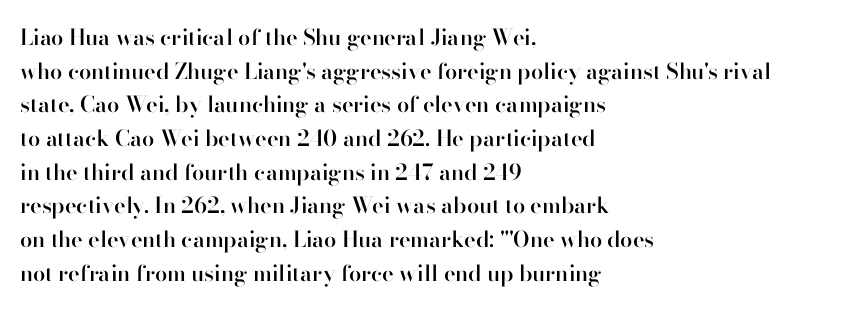
Every character sits straight up, as roman type does. Does extra space separate the letters? No, they use regular spacing. A somewhat darkened texture: the type is semibold rather than bold. A typesetter would call this leading conventional body-copy spacing.
